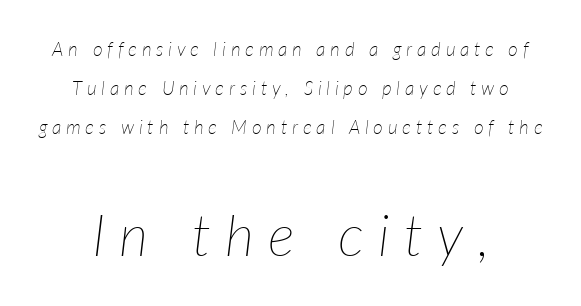
Q: Is the text bold? A: No.
Q: Is the text italic (slanted)? A: Yes, it leans right by about 7 degrees.
Q: Is the text underlined? A: No.
Q: Is the spacing between letters normal or unusually wide? A: Unusually wide.
Q: Is the spacing between lines tight, normal or loose? A: Loose.
Q: Which block of text is set in a larger size, the first (top) or the second (bottom)? A: The second (bottom) one.
Q: Width (condensed, normal, or wide)? A: Normal.
Q: Stroke contrast? A: Low.
Q: x-height? A: Medium.
Q: Monospaced? A: No.
